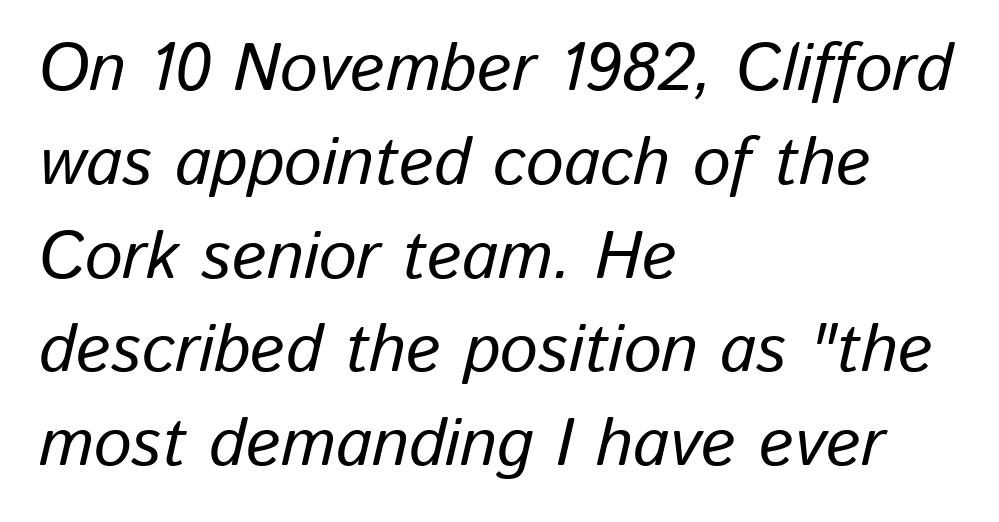
Q: Is the text italic (slanted)? A: Yes, it leans right by about 13 degrees.
Q: Is the text underlined? A: No.
Q: How is the paragraph aligned? A: Left-aligned.
Q: Is the spacing between letters normal or unusually wide? A: Normal.
Q: Is the spacing between lines tight, normal or loose? A: Normal.
Q: Width (condensed, normal, or wide)? A: Normal.
Q: Stroke contrast? A: Low.
Q: x-height? A: Medium.
Q: Monospaced? A: No.
